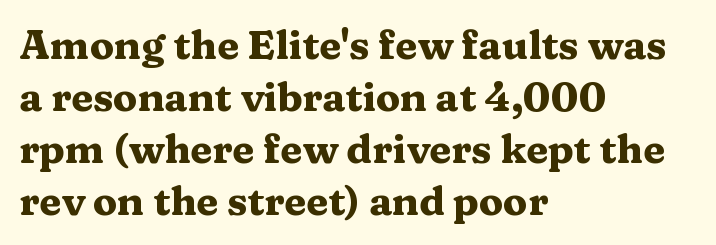
Q: Is the text bold? A: Yes.
Q: Is the text italic (slanted)? A: No, it is upright.
Q: Is the typeface a serif or a sans-serif typeface? A: Serif.
Q: Is the text underlined? A: No.
Q: How is the paragraph aligned? A: Left-aligned.
Q: Is the spacing between letters normal or unusually wide? A: Normal.
Q: Is the spacing between lines tight, normal or loose? A: Normal.
Q: Width (condensed, normal, or wide)? A: Wide.
Q: Stroke contrast? A: Medium.
Q: x-height? A: Medium.
Q: Monospaced? A: No.
